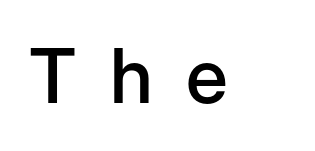
These lines are composed in type without serifs. The rendering inserts visible extra space after every character. The passage shown is typed in a proportional face where columns would drift. Underline: absent. The glyphs have the mass of a demibold cut, below bold. The lettering stays uniformly vertical, giving the passage a roman look.
